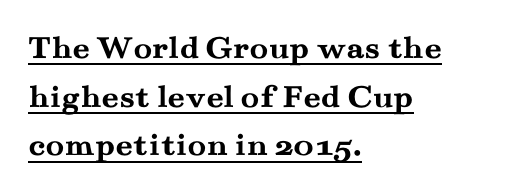
Q: Is the text bold? A: Yes.
Q: Is the text italic (slanted)? A: No, it is upright.
Q: Is the typeface a serif or a sans-serif typeface? A: Serif.
Q: Is the text underlined? A: Yes.
Q: How is the paragraph aligned? A: Left-aligned.
Q: Is the spacing between letters normal or unusually wide? A: Normal.
Q: Is the spacing between lines tight, normal or loose? A: Normal.
Q: Width (condensed, normal, or wide)? A: Wide.
Q: Stroke contrast? A: Medium.
Q: x-height? A: Small.
Q: Monospaced? A: No.
